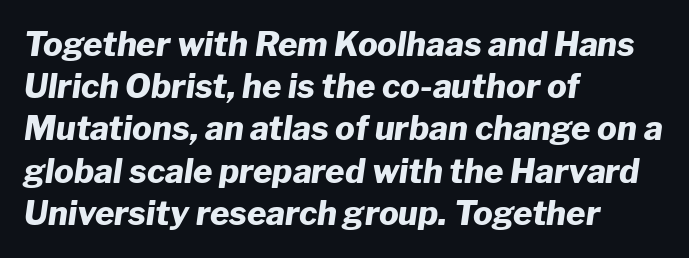
The image shows 33 px heavy type, italic (leaning right); set left-aligned, normal line spacing (1.28x), normal letter spacing, not underlined; low stroke contrast and a medium x-height.
